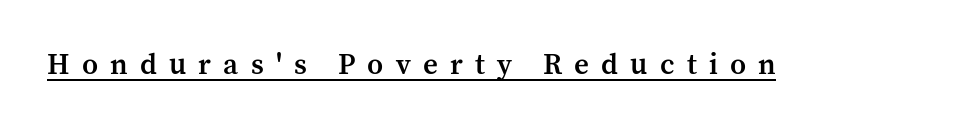
Q: Is the text bold? A: Semi-bold.
Q: Is the text italic (slanted)? A: No, it is upright.
Q: Is the typeface a serif or a sans-serif typeface? A: Serif.
Q: Is the text underlined? A: Yes.
Q: Is the spacing between letters normal or unusually wide? A: Unusually wide.
Q: Width (condensed, normal, or wide)? A: Normal.
Q: Stroke contrast? A: Medium.
Q: x-height? A: Medium.
Q: Monospaced? A: No.
